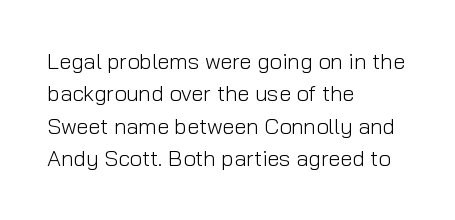
The image shows 22 px text type, upright; set left-aligned, normal line spacing (1.47x), normal letter spacing, not underlined.
